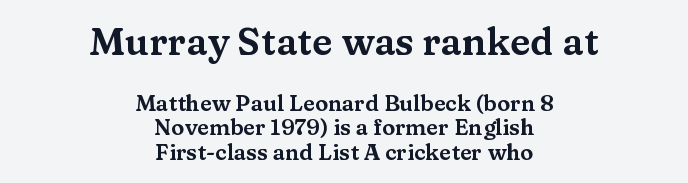
Look at the tracking — it's just the regular setting, nothing added. The gap between lines stays unmarked. Do the letters lean? They stand straight. Vertically, the passage feels compressed, each row crowding the next.
